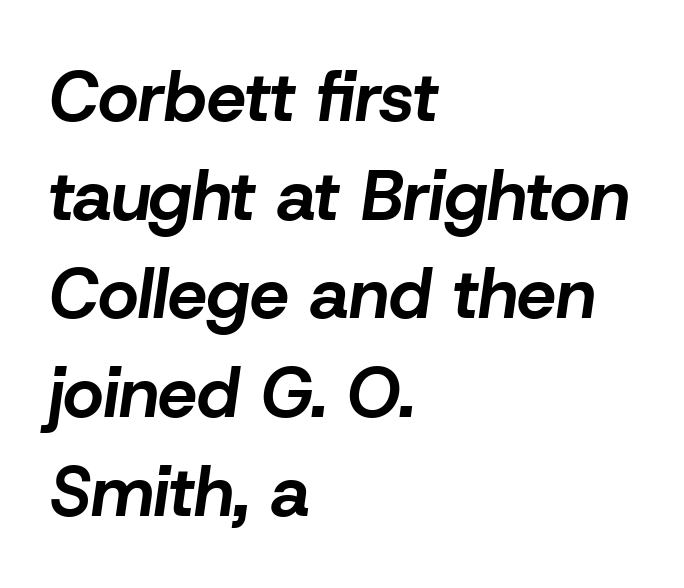
The image shows 70 px bold type, italic (leaning right); set left-aligned, normal line spacing (1.41x), normal letter spacing, not underlined; low stroke contrast and a medium x-height.
